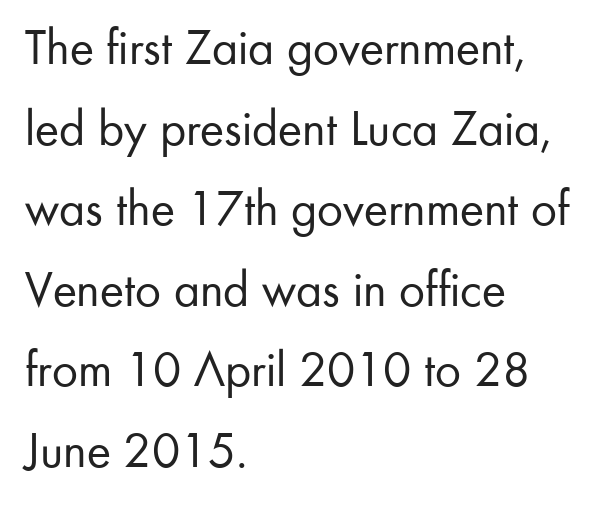
The image shows 51 px regular-weight sans-serif type, upright; set left-aligned, normal line spacing (1.58x), normal letter spacing, not underlined; low stroke contrast and a small x-height.
